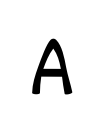
Q: Is the text italic (slanted)? A: No, it is upright.
Q: Is the typeface a serif or a sans-serif typeface? A: Sans-serif.
Q: Is the text underlined? A: No.
Q: Is the spacing between letters normal or unusually wide? A: Unusually wide.
Q: Width (condensed, normal, or wide)? A: Normal.
Q: Stroke contrast? A: Low.
Q: x-height? A: Medium.
Q: Monospaced? A: No.
